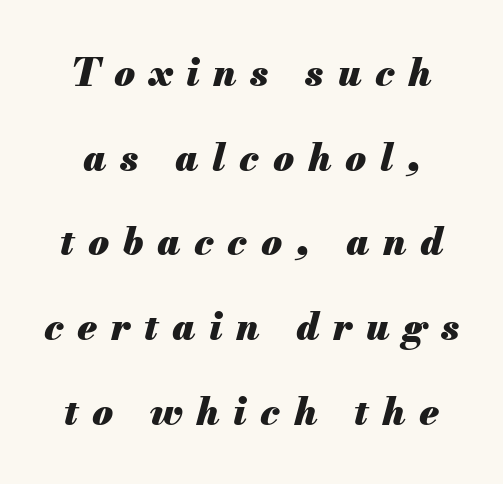
Q: Is the text bold? A: Yes.
Q: Is the text italic (slanted)? A: Yes, it leans right by about 13 degrees.
Q: Is the text underlined? A: No.
Q: Is the spacing between letters normal or unusually wide? A: Unusually wide.
Q: Is the spacing between lines tight, normal or loose? A: Loose.
Q: Width (condensed, normal, or wide)? A: Normal.
Q: Stroke contrast? A: Medium.
Q: x-height? A: Small.
Q: Monospaced? A: No.
